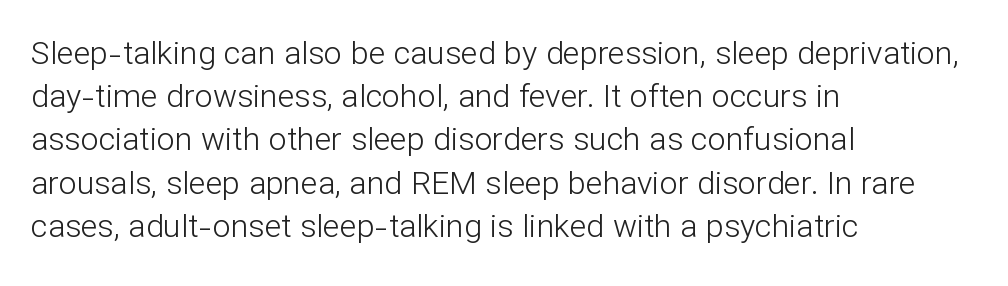
{"serif": "no", "italic": "no", "bold": "no", "weight": "light", "width": "normal", "stroke_contrast": "low", "x_height": "medium", "monospaced": "no", "underline": "no", "align": "left", "line_spacing": "normal", "line_spacing_ratio": 1.35, "letter_spacing": "normal", "letter_spacing_em": 0.0, "glyph_px": 32}
